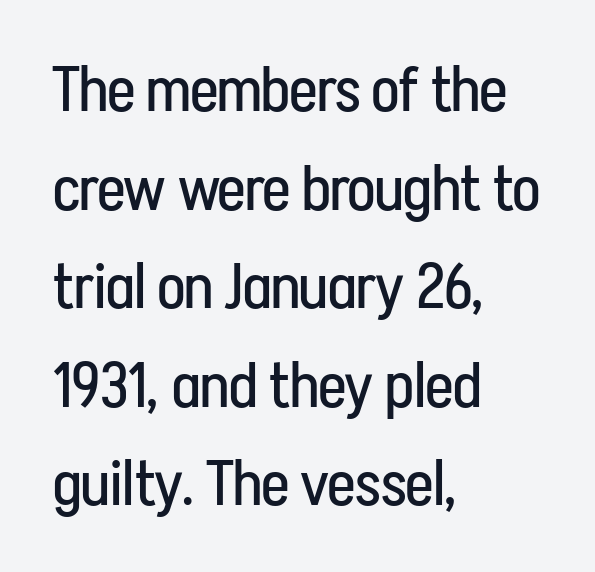
{"serif": "no", "italic": "no", "bold": "no", "weight": "regular", "width": "condensed", "stroke_contrast": "low", "x_height": "medium", "monospaced": "no", "underline": "no", "align": "left", "line_spacing": "normal", "line_spacing_ratio": 1.54, "letter_spacing": "normal", "letter_spacing_em": 0.0, "glyph_px": 64}
